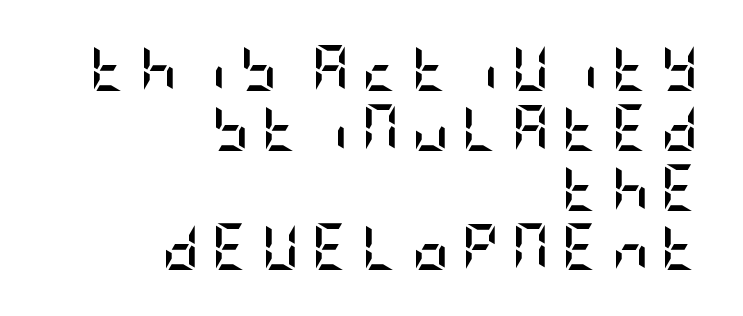
Substantial extra tracking has been applied to these lines. Quick note: not italic, upright. Decoration check: the copy has no underline. Students, observe: this is what conventionally led text looks like. Alignment: flush right. Compared with an ordinary text face, these strokes are far heavier — a full bold.
